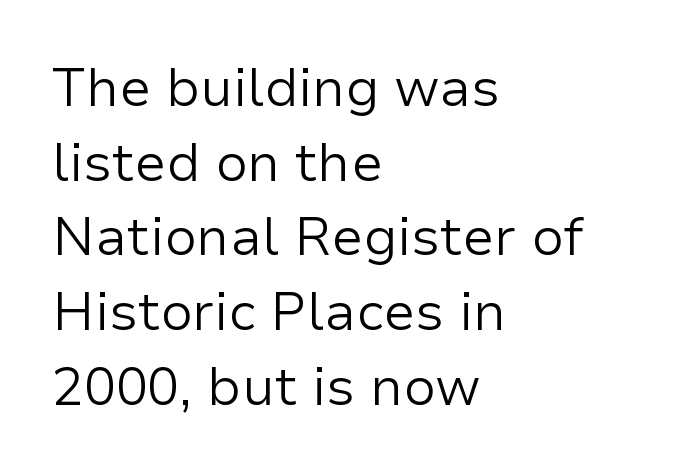
Unlike a traditional serif, this face leaves its strokes unadorned. Does the leading feel generous? No, just average. The characters are drawn with everyday or finer stroke widths. This sample uses plain, unmodified letter spacing.
